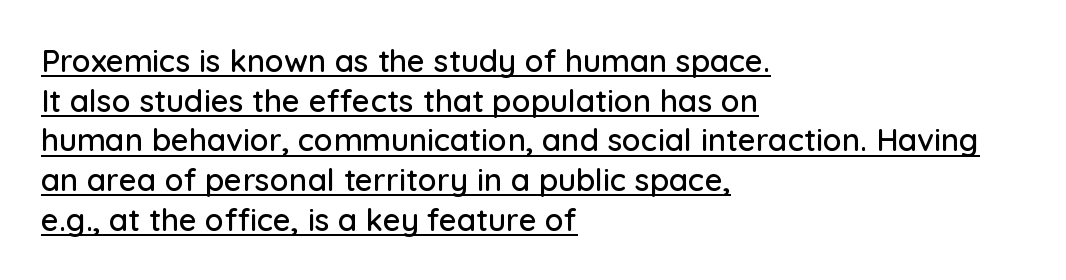
{"serif": "no", "italic": "no", "width": "normal", "stroke_contrast": "low", "x_height": "medium", "monospaced": "no", "underline": "yes", "align": "left", "line_spacing": "normal", "line_spacing_ratio": 1.28, "letter_spacing": "normal", "letter_spacing_em": 0.0, "glyph_px": 31}
